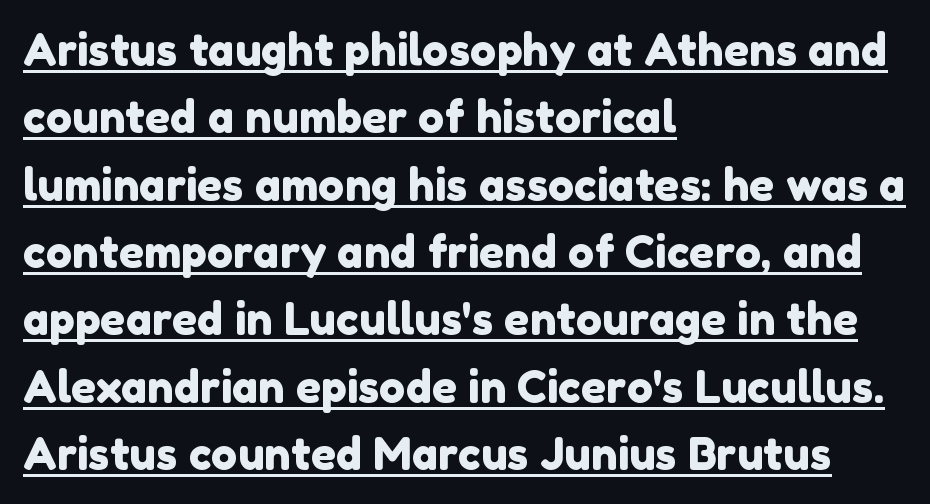
Q: Is the typeface a serif or a sans-serif typeface? A: Sans-serif.
Q: Is the text underlined? A: Yes.
Q: How is the paragraph aligned? A: Left-aligned.
Q: Is the spacing between letters normal or unusually wide? A: Normal.
Q: Is the spacing between lines tight, normal or loose? A: Normal.
Q: Width (condensed, normal, or wide)? A: Normal.
Q: Stroke contrast? A: Low.
Q: x-height? A: Medium.
Q: Monospaced? A: No.
